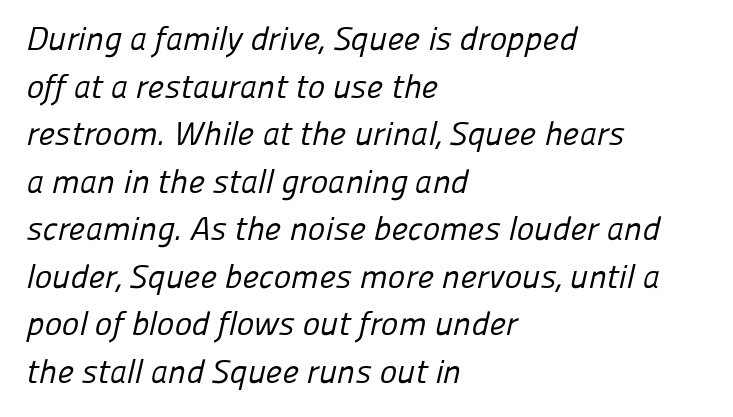
There is no visible air inserted between adjacent glyphs. The setting favours the left margin, as ordinary paragraphs usually do. This is not heavy type; no bold has been used. Has an underline been added? It has not.
